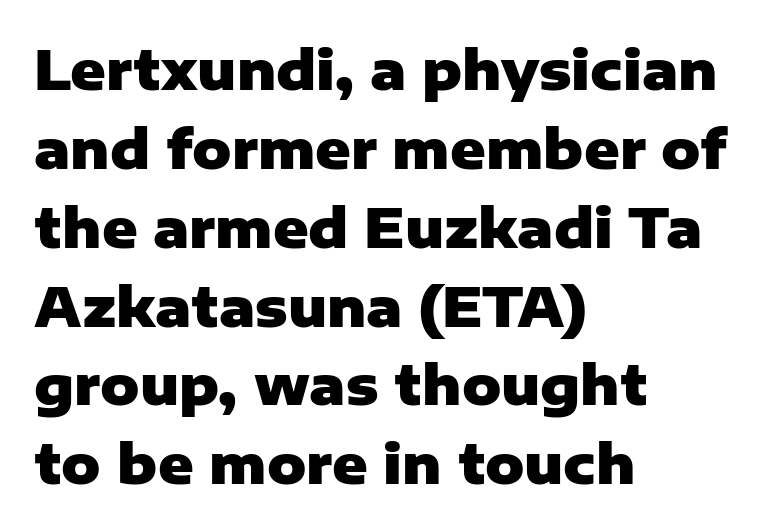
Q: Is the text bold? A: Yes.
Q: Is the text italic (slanted)? A: No, it is upright.
Q: Is the typeface a serif or a sans-serif typeface? A: Sans-serif.
Q: Is the text underlined? A: No.
Q: How is the paragraph aligned? A: Left-aligned.
Q: Is the spacing between letters normal or unusually wide? A: Normal.
Q: Is the spacing between lines tight, normal or loose? A: Normal.
Q: Width (condensed, normal, or wide)? A: Normal.
Q: Stroke contrast? A: Low.
Q: x-height? A: Medium.
Q: Monospaced? A: No.
